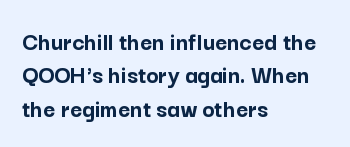
In terms of posture, this sample is upright. Look at the stroke-to-counter ratio: heavy, a bold. Notice how descenders clear the ascenders below comfortably — that's standard leading. The zone under the glyphs is completely vacant. The rendering keeps characters at their native spacing.
